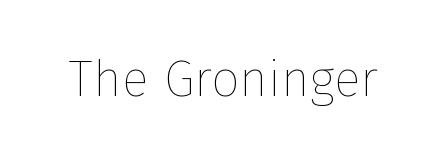
Q: Is the text bold? A: No.
Q: Is the text italic (slanted)? A: No, it is upright.
Q: Is the text underlined? A: No.
Q: Is the spacing between letters normal or unusually wide? A: Normal.
Q: Width (condensed, normal, or wide)? A: Normal.
Q: Stroke contrast? A: Low.
Q: x-height? A: Medium.
Q: Monospaced? A: No.
